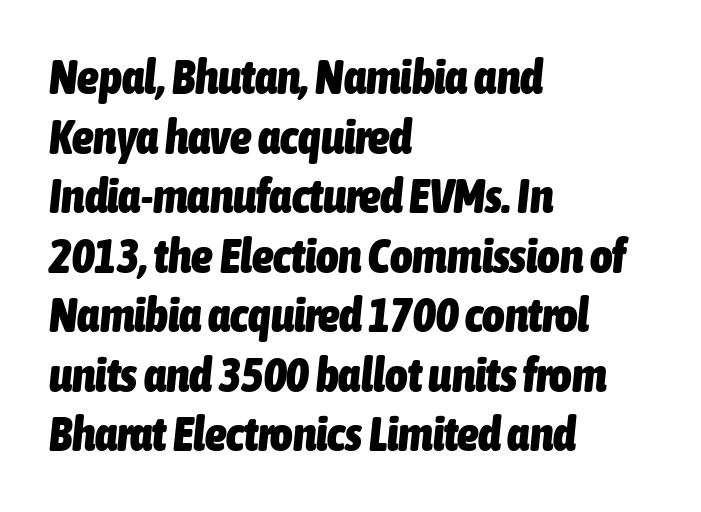
Varying glyph widths throughout — classic text-font behaviour. Designer's note — italics engaged. Here the glyphs are tracked normally, forming tight word shapes. The lines are quadded left. The passage shown is emphatically bold.
